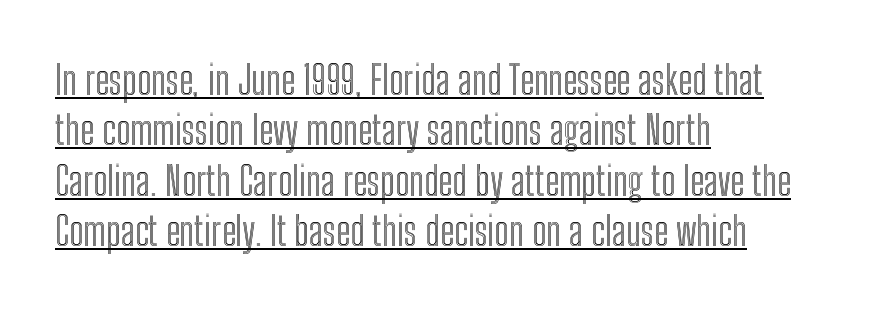
Q: Is the text italic (slanted)? A: No, it is upright.
Q: Is the text underlined? A: Yes.
Q: How is the paragraph aligned? A: Left-aligned.
Q: Is the spacing between letters normal or unusually wide? A: Normal.
Q: Is the spacing between lines tight, normal or loose? A: Normal.
Q: Width (condensed, normal, or wide)? A: Condensed.
Q: x-height? A: Medium.
Q: Monospaced? A: No.
